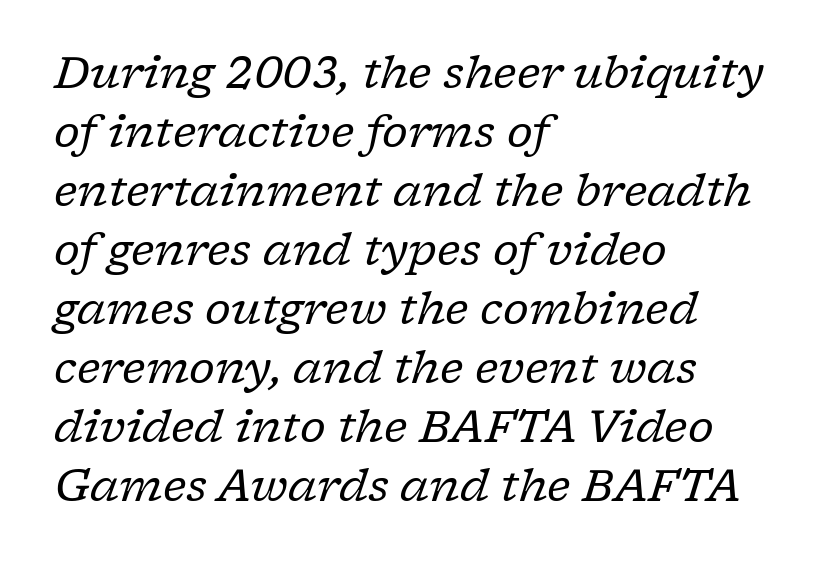
{"serif": "yes", "italic": "yes", "lean": "right", "slant_degrees": 17, "bold": "no", "weight": "regular", "width": "normal", "stroke_contrast": "low", "x_height": "medium", "monospaced": "no", "underline": "no", "align": "left", "line_spacing": "normal", "line_spacing_ratio": 1.34, "letter_spacing": "normal", "letter_spacing_em": 0.0, "glyph_px": 44}
